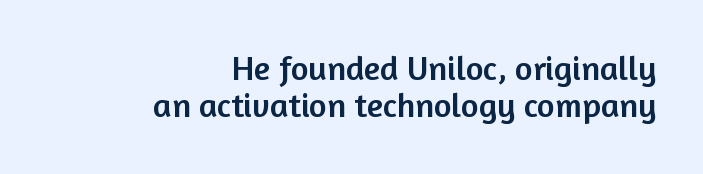
Q: Is the text italic (slanted)? A: No, it is upright.
Q: Is the typeface a serif or a sans-serif typeface? A: Sans-serif.
Q: Is the text underlined? A: No.
Q: How is the paragraph aligned? A: Right-aligned.
Q: Is the spacing between letters normal or unusually wide? A: Normal.
Q: Is the spacing between lines tight, normal or loose? A: Tight.
Q: Width (condensed, normal, or wide)? A: Normal.
Q: Stroke contrast? A: Low.
Q: x-height? A: Medium.
Q: Monospaced? A: No.
